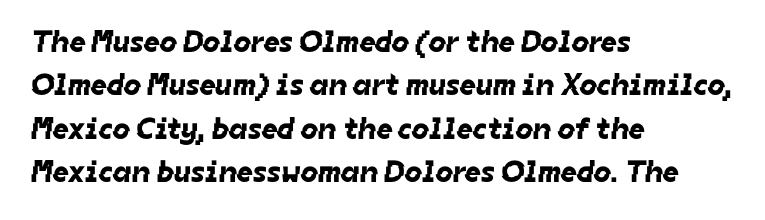
Note the varied advance widths — an 'i' is clearly narrower than an 'm'. Just letters on the line, the space beneath them empty. Tracking value appears to be zero — textbook default spacing. Is this a sans? Yes — the strokes have no serifs.
